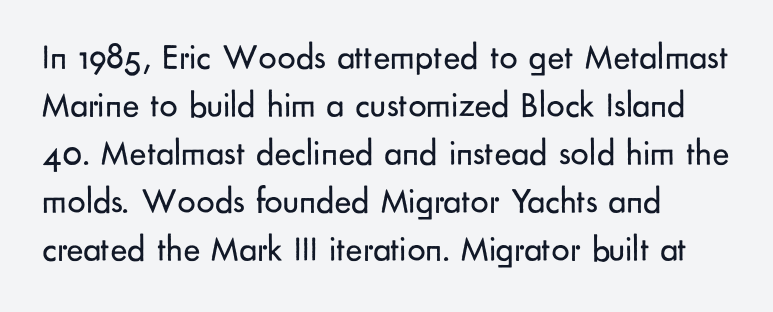
The image shows 36 px regular-weight sans-serif type, upright; set left-aligned, normal line spacing (1.33x), normal letter spacing, not underlined; low stroke contrast and a small x-height.
